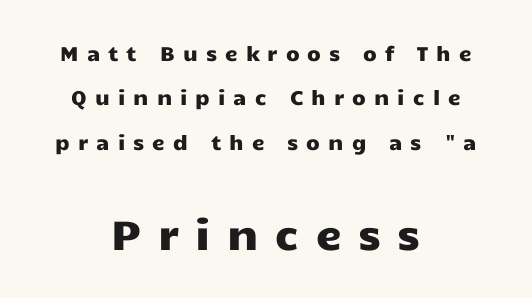
Check the space under the baseline: it is left empty. Observe the absence of serifs on each vertical stroke in this sample. Tracking value appears strongly positive — letters spread wide. The following chunk of copy outweighs the initial chunk in type size. The typesetter chose a symmetrical, centered arrangement here. A typesetter would mark this as roman, not italic.
